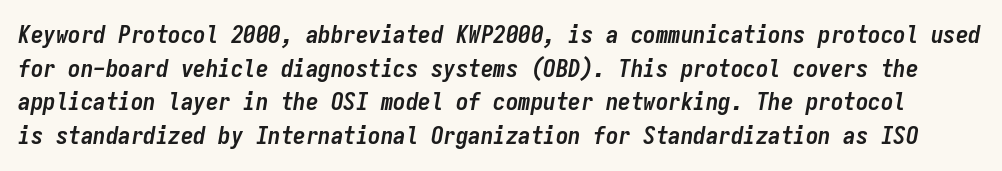
{"italic": "yes", "lean": "right", "slant_degrees": 9, "bold": "yes", "underline": "no", "line_spacing": "normal", "line_spacing_ratio": 1.35, "letter_spacing": "normal", "letter_spacing_em": 0.0, "glyph_px": 25}
